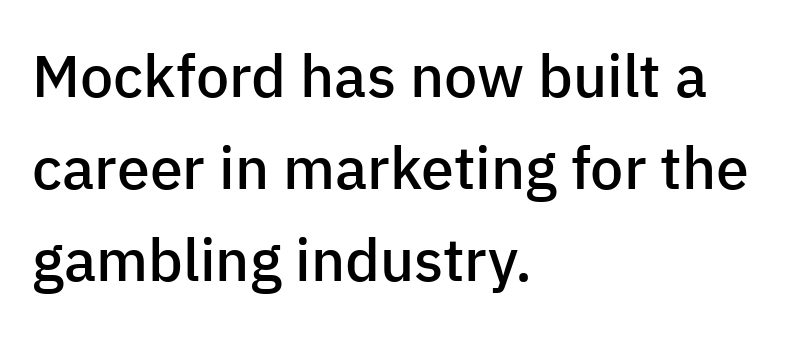
{"serif": "no", "italic": "no", "bold": "semi", "weight": "semibold", "width": "normal", "stroke_contrast": "low", "x_height": "medium", "monospaced": "no", "underline": "no", "align": "left", "line_spacing": "normal", "line_spacing_ratio": 1.56, "letter_spacing": "normal", "letter_spacing_em": 0.0, "glyph_px": 59}
